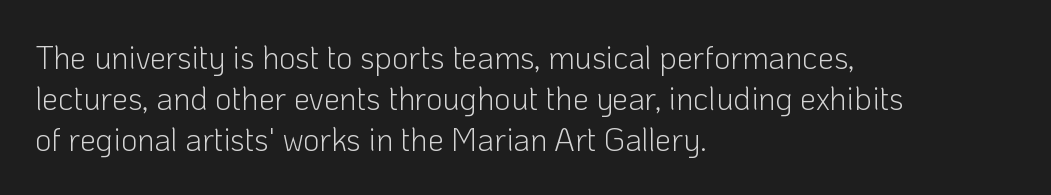
The cut favours lightness, reaching ordinary text weight at its darkest. How would I describe the line gaps? Plain and ordinary. Layout note: lines flush left. Unlike italic type, these characters show no tilt at all. The rendering uses natural spacing where letterforms have individual widths.
